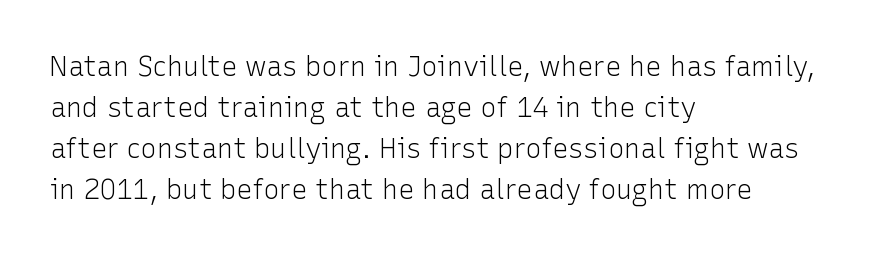
On a weight scale, this lands at 450 or below. The passage shown has conventional tracking throughout. A normal amount of white space separates one row of letters from the next. The rag falls on the right side of this text block.
